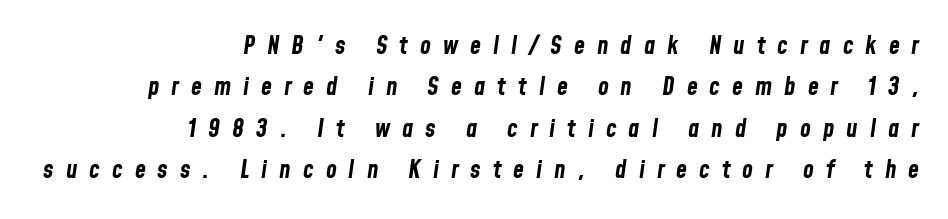
Short and long lines alike share a common ending point at right. Students, this is bold: see how much ink each stroke carries. A bare baseline throughout the passage. Evenly set lines give the paragraph a standard silhouette.
